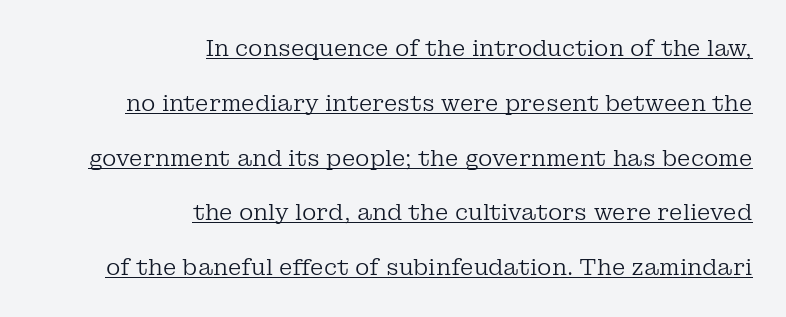
The image shows 22 px text type, upright; set right-aligned, loose line spacing (2.49x), normal letter spacing, underlined.
